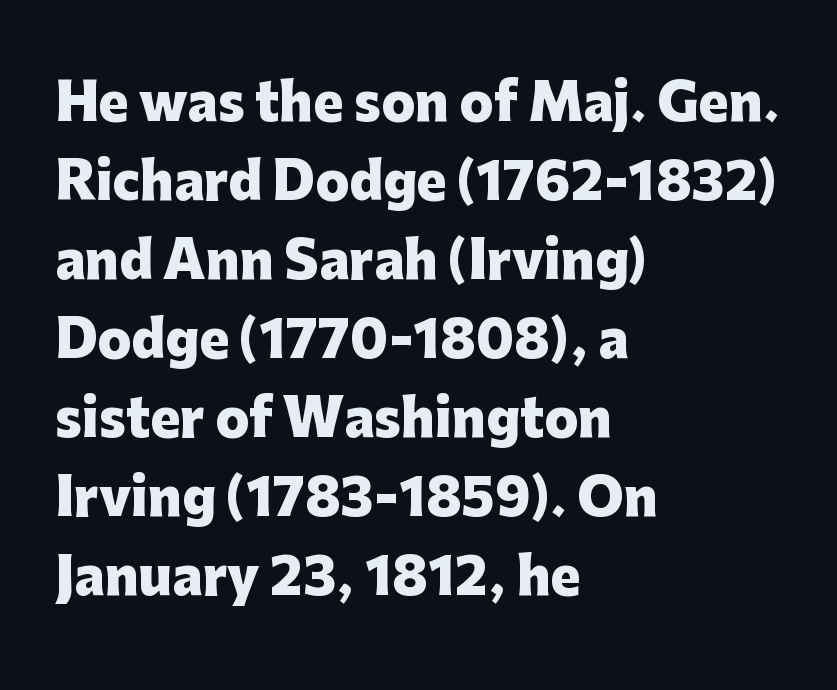
Underlining? Definitely not there. Default kerning and tracking; the words read as compact shapes. The characters look thick and weighty, a clear bold. You can tell from the bare stems that sans-serif type was used.
